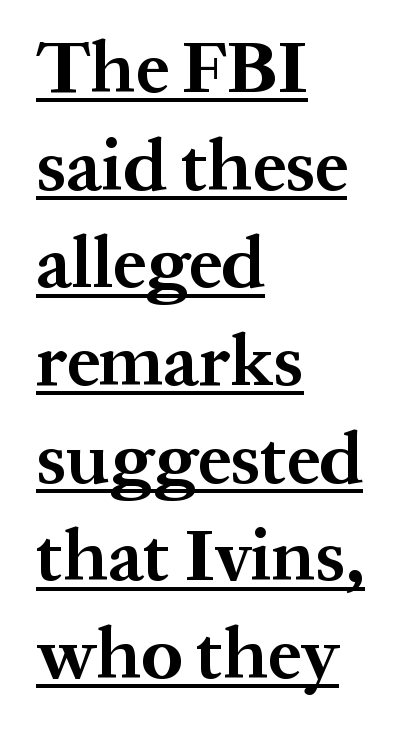
The image shows 74 px bold serif type, upright; set left-aligned, normal line spacing (1.32x), normal letter spacing, underlined; medium stroke contrast and a medium x-height.
